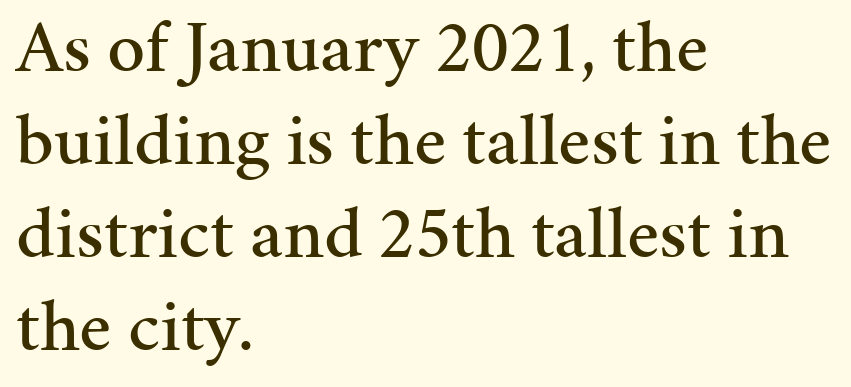
{"serif": "yes", "italic": "no", "width": "normal", "stroke_contrast": "medium", "x_height": "medium", "monospaced": "no", "underline": "no", "align": "left", "line_spacing_ratio": 1.24, "letter_spacing": "normal", "letter_spacing_em": 0.0, "glyph_px": 75}
